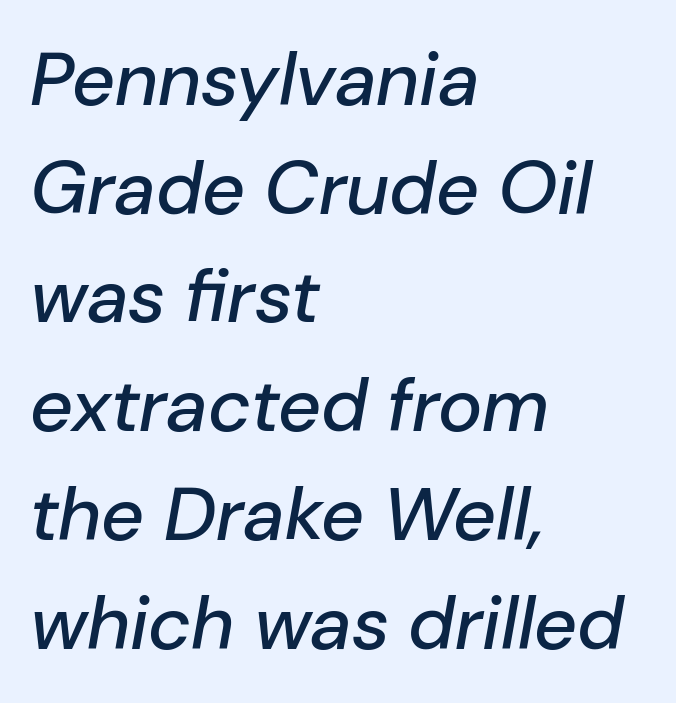
Reading down the block, your eye returns to a fixed left position each line. Descenders hang freely into open space. Note the varied advance widths — an 'i' is clearly narrower than an 'm'. No extra tracking has been applied to these lines. The space between consecutive lines is moderate. Style check: oblique.
